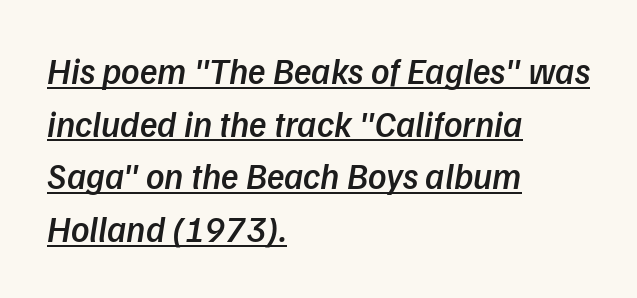
The image shows 36 px semibold sans-serif type; set left-aligned, normal line spacing (1.46x), normal letter spacing, underlined; low stroke contrast and a medium x-height.
